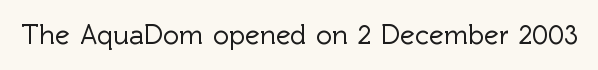
{"serif": "no", "italic": "no", "width": "normal", "x_height": "medium", "monospaced": "no", "underline": "no", "letter_spacing": "normal", "letter_spacing_em": 0.0, "glyph_px": 28}
